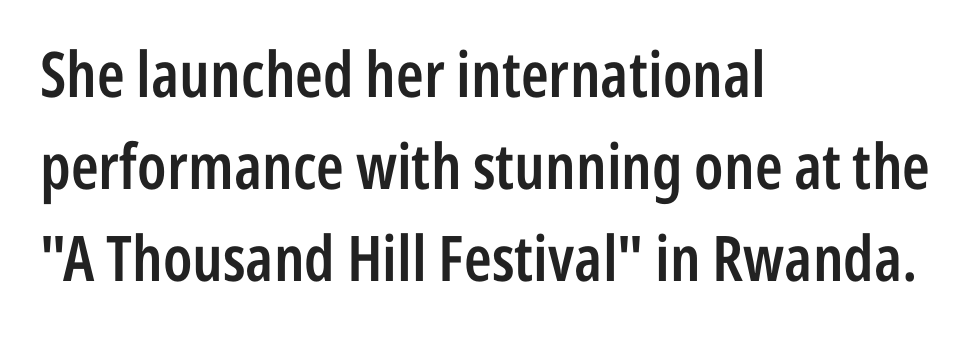
Regarding serifs, this sample does without them. A fair bit of extra ink — the face is semibold, not bold. Check the space under the baseline: it is left empty. Vertically, the passage feels balanced, rows spaced as you'd expect. Upright lettering throughout. Looks like regular typesetting: each glyph gets only the width it needs.
